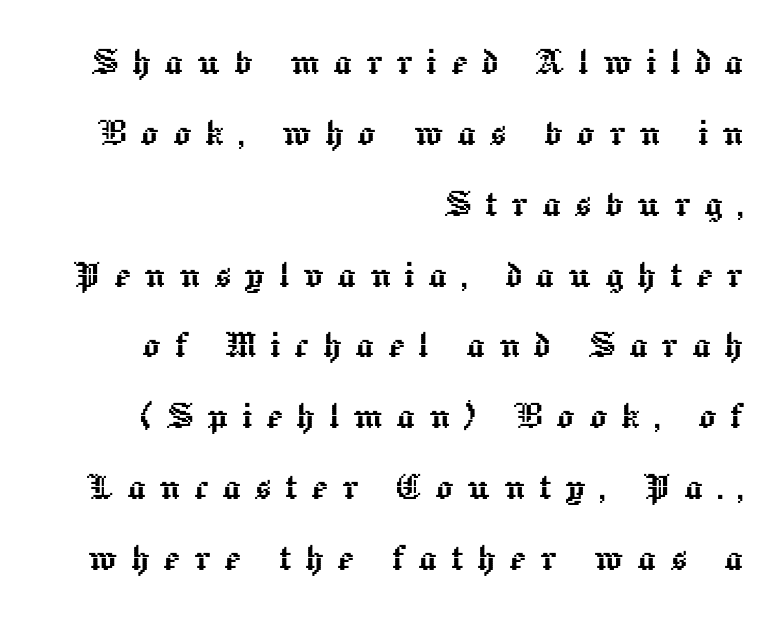
The image shows 44 px text type, upright; set right-aligned, normal line spacing (1.61x), unusually wide letter spacing (+0.31 em), not underlined; a medium x-height.
